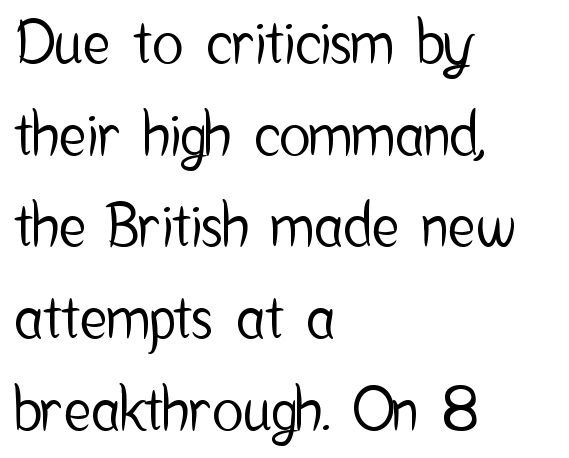
Teacher's note: observe the even left margin — that is flush-left alignment. The rendering keeps characters at their native spacing. These lines are rendered in a variable-pitch font. The line-height multiplier appears to be the usual default. This sample uses an upright cut, with every glyph sitting square on the baseline.
